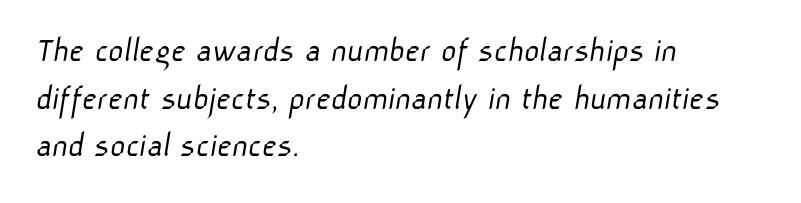
The image shows 37 px light sans-serif type; set left-aligned, normal line spacing (1.29x), normal letter spacing, not underlined; low stroke contrast and a medium x-height.
